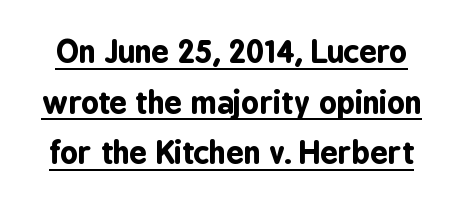
Does a line run under the words? Yes, clearly. These lines sit exactly where default settings would place them. These lines keep a tight, regular rhythm from letter to letter. The typeface chosen for these lines omits serifs. Each glyph is drawn with heavy, bold strokes. The face used here is proportionally spaced, like ordinary book or web type.
